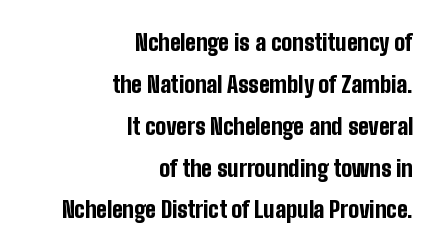
The image shows 23 px bold type, upright; set right-aligned, line spacing 1.82x, normal letter spacing, not underlined.
